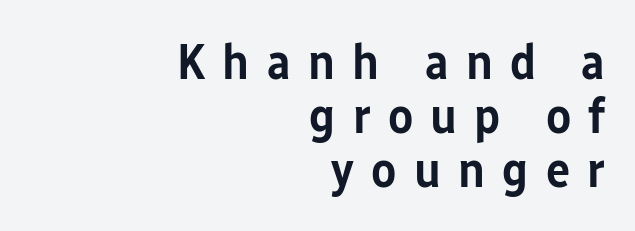
This sample uses expanded letter spacing, leaving extra air between glyphs. Do the characters align in a grid? No, the font is proportional. Vertical strokes here are truly vertical. The space between consecutive lines is stingy.
